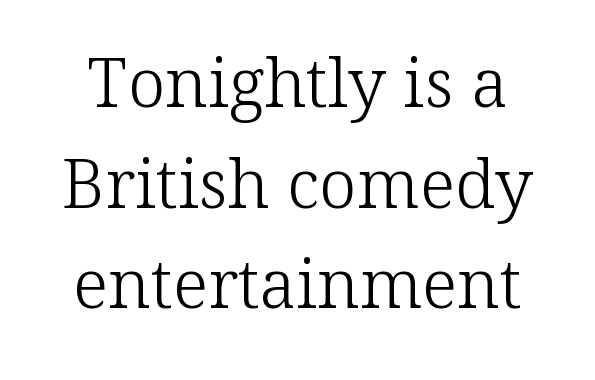
Q: Is the text bold? A: No.
Q: Is the text italic (slanted)? A: No, it is upright.
Q: Is the typeface a serif or a sans-serif typeface? A: Serif.
Q: Is the text underlined? A: No.
Q: Is the spacing between letters normal or unusually wide? A: Normal.
Q: Is the spacing between lines tight, normal or loose? A: Normal.
Q: Width (condensed, normal, or wide)? A: Normal.
Q: Stroke contrast? A: Low.
Q: x-height? A: Medium.
Q: Monospaced? A: No.
